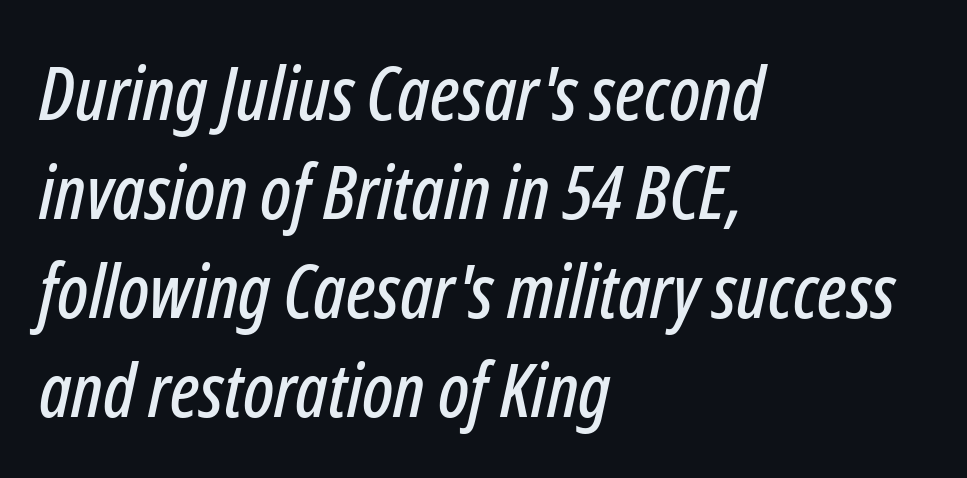
The image shows 75 px condensed type, italic (leaning right); set left-aligned, normal line spacing (1.32x), normal letter spacing, not underlined; low stroke contrast and a medium x-height.
